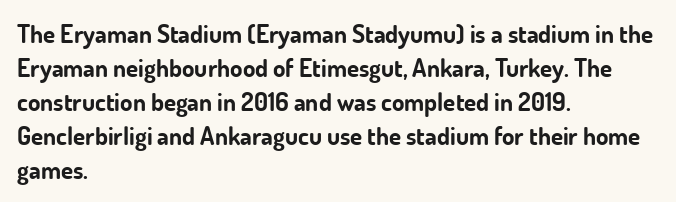
{"italic": "no", "bold": "yes", "underline": "no", "align": "left", "line_spacing": "normal", "line_spacing_ratio": 1.36, "letter_spacing": "normal", "letter_spacing_em": 0.0, "glyph_px": 25}
